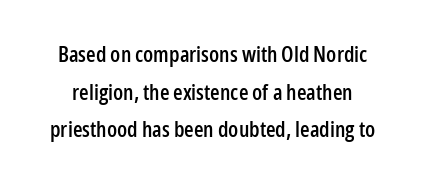
The image shows 22 px text type, upright; set line spacing 1.71x, normal letter spacing, not underlined.
